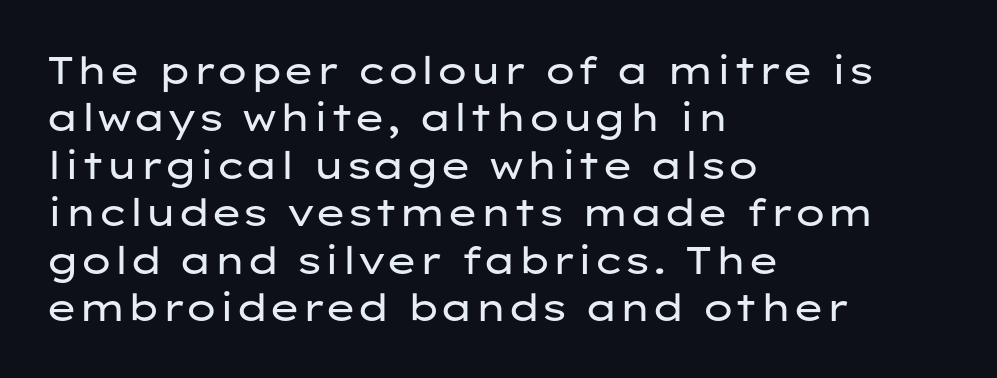
The image shows 38 px regular-weight, wide sans-serif type, upright; set left-aligned, normal line spacing (1.25x), normal letter spacing, not underlined; low stroke contrast and a medium x-height.
